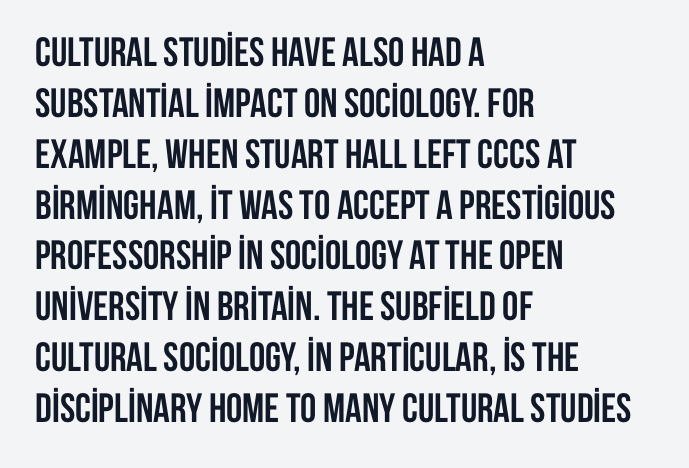
Posture: vertical. The letters sit at their default tracking, neither squeezed nor spread. The foot of each line stays bare and open. The rendering shows plain stroke endings on the letterforms — a sans-serif design.
